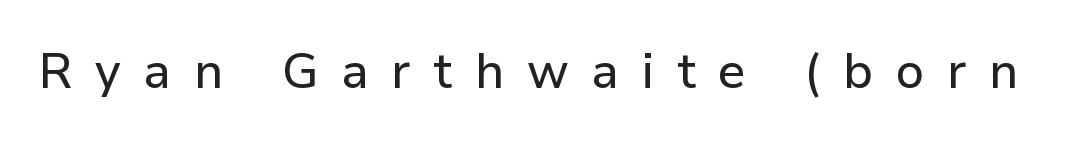
Q: Is the text italic (slanted)? A: No, it is upright.
Q: Is the typeface a serif or a sans-serif typeface? A: Sans-serif.
Q: Is the text underlined? A: No.
Q: Is the spacing between letters normal or unusually wide? A: Unusually wide.
Q: Width (condensed, normal, or wide)? A: Normal.
Q: Stroke contrast? A: Low.
Q: x-height? A: Medium.
Q: Monospaced? A: No.
